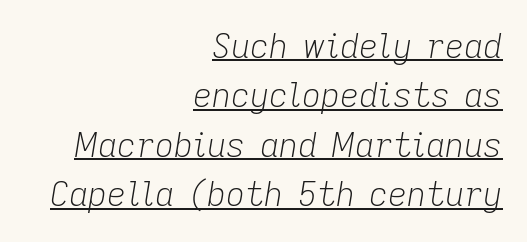
The paragraph shown leans on its right margin. Varying glyph widths throughout — classic text-font behaviour. Counters stay open thanks to moderate or lighter strokes. Does a line run under the words? Yes, clearly. Inter-character spacing is left at the font's built-in metrics.
